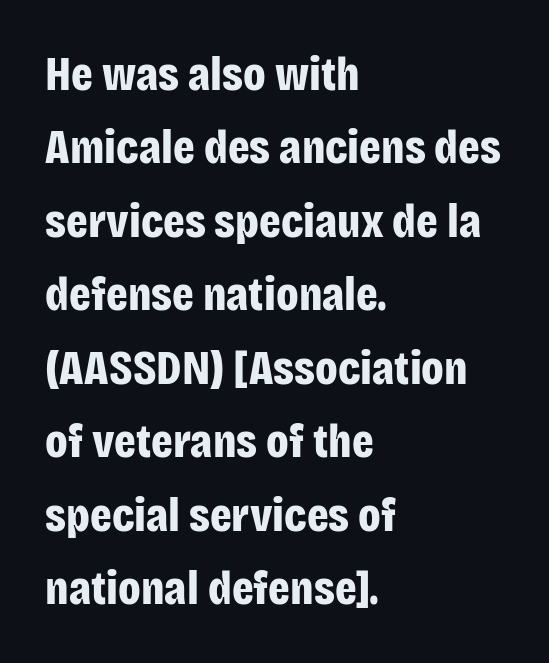
{"serif": "no", "italic": "no", "bold": "yes", "weight": "bold", "width": "condensed", "stroke_contrast": "low", "x_height": "large", "monospaced": "no", "underline": "no", "align": "left", "line_spacing": "normal", "line_spacing_ratio": 1.53, "letter_spacing": "normal", "letter_spacing_em": 0.0, "glyph_px": 48}
